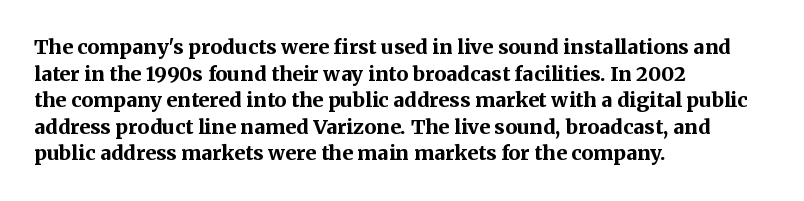
{"italic": "no", "bold": "yes", "underline": "no", "align": "left", "line_spacing": "normal", "line_spacing_ratio": 1.33, "letter_spacing": "normal", "letter_spacing_em": 0.0, "glyph_px": 20}
